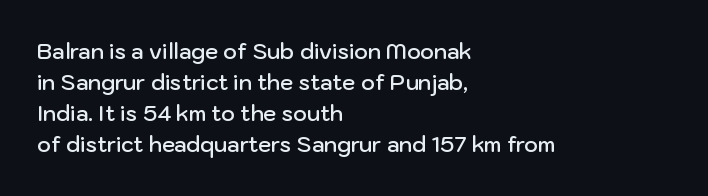
{"italic": "no", "bold": "semi", "underline": "no", "align": "left", "line_spacing": "normal", "line_spacing_ratio": 1.48, "letter_spacing": "normal", "letter_spacing_em": 0.0, "glyph_px": 21}
